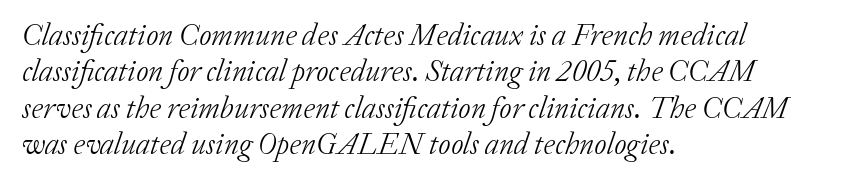
The image shows 30 px light serif type, italic (leaning right); set left-aligned, line spacing 1.21x, normal letter spacing, not underlined; low stroke contrast and a medium x-height.
